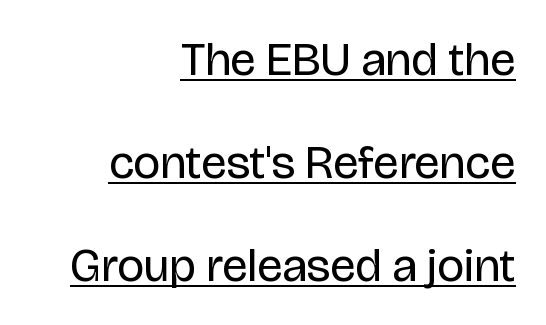
{"serif": "no", "italic": "no", "bold": "no", "weight": "regular", "width": "normal", "stroke_contrast": "low", "x_height": "large", "monospaced": "no", "underline": "yes", "align": "right", "line_spacing": "loose", "line_spacing_ratio": 2.19, "letter_spacing": "normal", "letter_spacing_em": 0.0, "glyph_px": 47}
